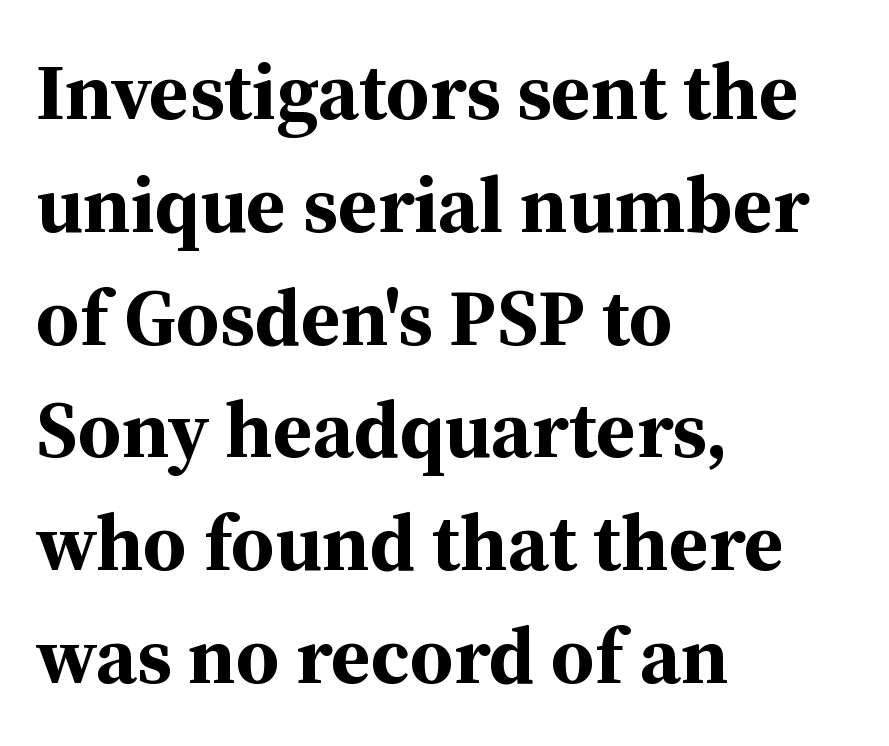
{"serif": "yes", "italic": "no", "bold": "yes", "weight": "bold", "width": "normal", "stroke_contrast": "medium", "x_height": "medium", "monospaced": "no", "underline": "no", "align": "left", "line_spacing": "normal", "line_spacing_ratio": 1.41, "letter_spacing": "normal", "letter_spacing_em": 0.0, "glyph_px": 80}
